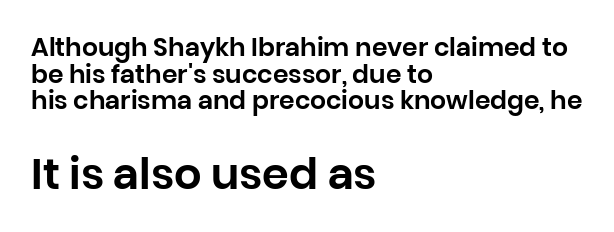
The image shows 43 px sans-serif type, upright; set left-aligned, tight line spacing (1.07x), normal letter spacing, not underlined; the second (bottom) block is 1.72x larger; low stroke contrast and a large x-height.
